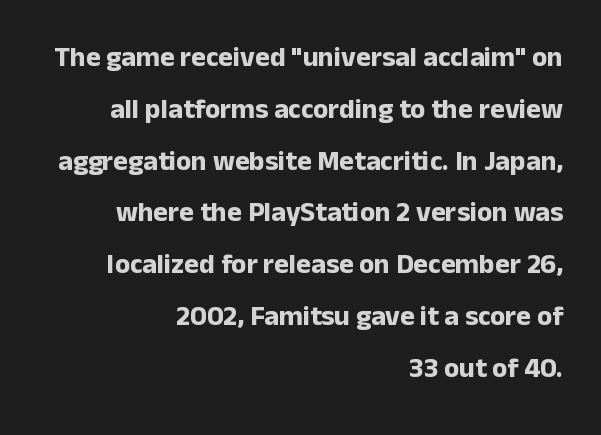
The image shows 28 px bold sans-serif type, upright; set right-aligned, line spacing 1.85x, normal letter spacing, not underlined; low stroke contrast and a medium x-height.
